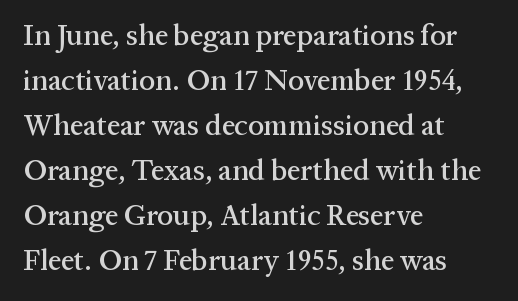
The image shows 29 px serif type, upright; set left-aligned, normal line spacing (1.55x), normal letter spacing, not underlined; medium stroke contrast and a medium x-height.
